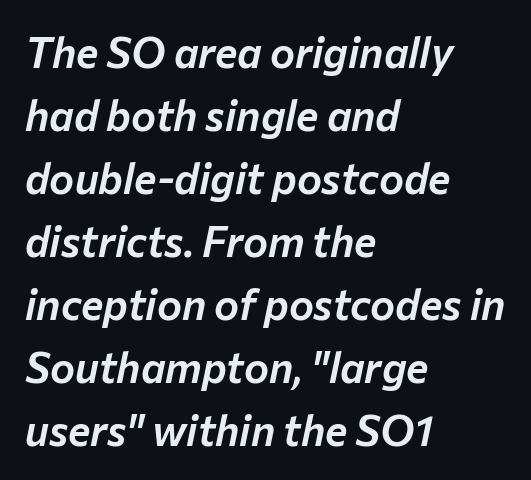
{"italic": "yes", "lean": "right", "slant_degrees": 12, "width": "normal", "stroke_contrast": "low", "x_height": "medium", "monospaced": "no", "underline": "no", "align": "left", "line_spacing": "normal", "line_spacing_ratio": 1.5, "letter_spacing": "normal", "letter_spacing_em": 0.0, "glyph_px": 42}
